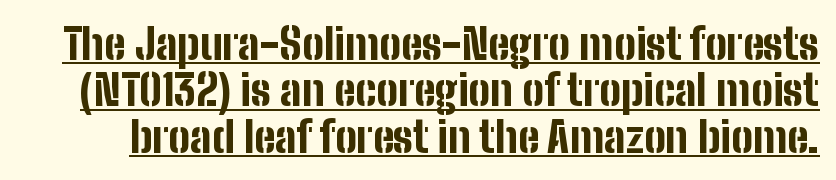
The characters look thick and weighty, a clear bold. You could call the tracking neutral — neither tight nor loose. Baseline-to-baseline distance is barely more than the letter height. The letters stand upright; this is a roman face. The face used here is proportionally spaced, like ordinary book or web type.
